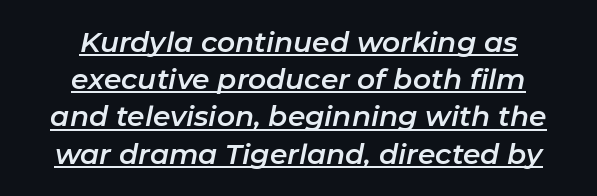
{"italic": "yes", "lean": "right", "slant_degrees": 11, "width": "normal", "stroke_contrast": "low", "x_height": "medium", "monospaced": "no", "underline": "yes", "align": "center", "line_spacing": "normal", "line_spacing_ratio": 1.33, "letter_spacing": "normal", "letter_spacing_em": 0.0, "glyph_px": 28}
